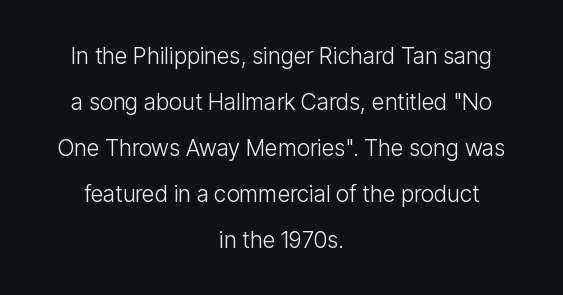
Q: Is the text bold? A: No.
Q: Is the text italic (slanted)? A: No, it is upright.
Q: Is the text underlined? A: No.
Q: How is the paragraph aligned? A: Centered.
Q: Is the spacing between letters normal or unusually wide? A: Normal.
Q: Is the spacing between lines tight, normal or loose? A: Loose.
